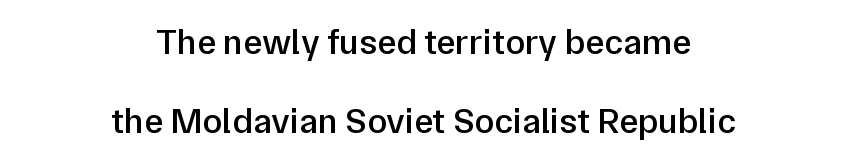
{"serif": "no", "italic": "no", "bold": "semi", "weight": "semibold", "width": "normal", "stroke_contrast": "low", "x_height": "medium", "monospaced": "no", "underline": "no", "align": "center", "line_spacing": "loose", "line_spacing_ratio": 2.2, "letter_spacing": "normal", "letter_spacing_em": 0.0, "glyph_px": 36}
